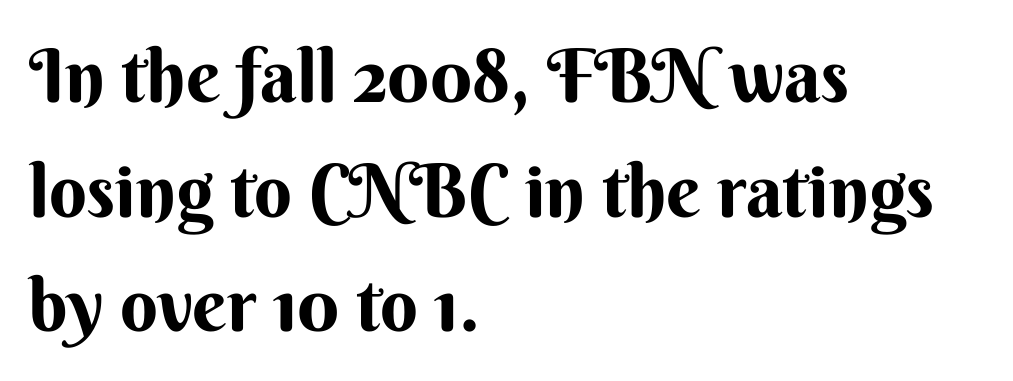
Q: Is the text bold? A: Yes.
Q: Is the text italic (slanted)? A: No, it is upright.
Q: Is the typeface a serif or a sans-serif typeface? A: Sans-serif.
Q: Is the text underlined? A: No.
Q: How is the paragraph aligned? A: Left-aligned.
Q: Is the spacing between letters normal or unusually wide? A: Normal.
Q: Is the spacing between lines tight, normal or loose? A: Normal.
Q: Width (condensed, normal, or wide)? A: Normal.
Q: Stroke contrast? A: Medium.
Q: x-height? A: Small.
Q: Monospaced? A: No.
